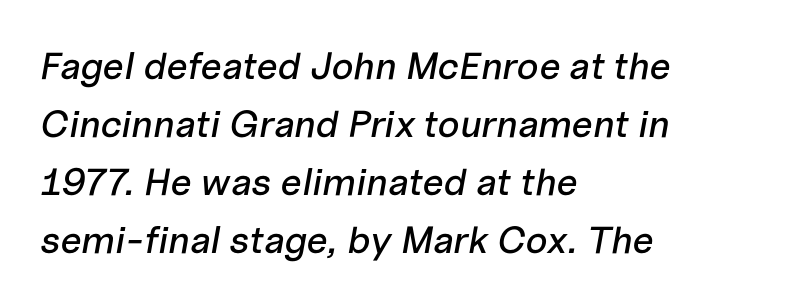
The image shows 38 px text type, italic (leaning right); set left-aligned, normal line spacing (1.53x), normal letter spacing, not underlined; low stroke contrast and a medium x-height.
